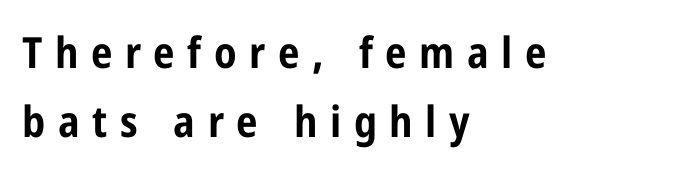
Q: Is the text bold? A: Yes.
Q: Is the text italic (slanted)? A: No, it is upright.
Q: Is the typeface a serif or a sans-serif typeface? A: Sans-serif.
Q: Is the text underlined? A: No.
Q: How is the paragraph aligned? A: Left-aligned.
Q: Is the spacing between letters normal or unusually wide? A: Unusually wide.
Q: Is the spacing between lines tight, normal or loose? A: Normal.
Q: Width (condensed, normal, or wide)? A: Condensed.
Q: Stroke contrast? A: Low.
Q: x-height? A: Medium.
Q: Monospaced? A: No.
